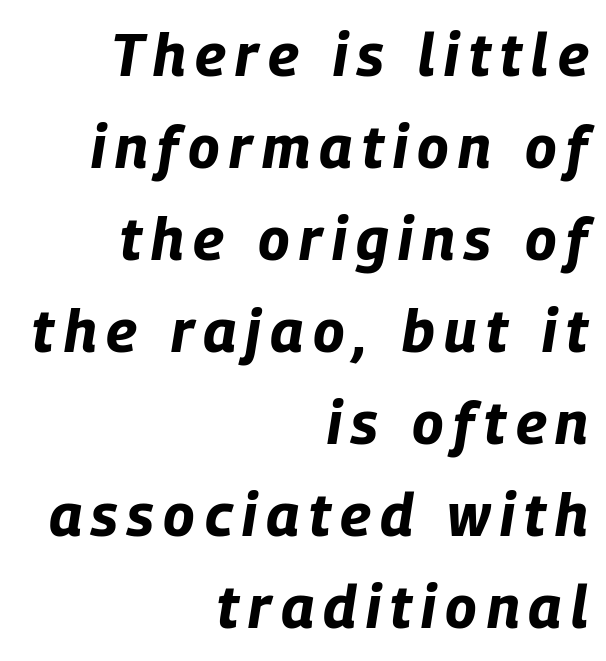
{"italic": "yes", "lean": "right", "slant_degrees": 9, "bold": "yes", "weight": "bold", "width": "condensed", "stroke_contrast": "low", "x_height": "large", "monospaced": "no", "underline": "no", "align": "right", "line_spacing": "normal", "line_spacing_ratio": 1.56, "glyph_px": 59}
